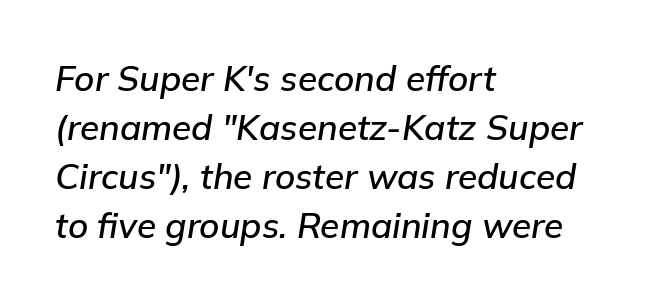
The image shows 35 px text type, italic (leaning right); set left-aligned, normal line spacing (1.4x), normal letter spacing, not underlined; low stroke contrast and a medium x-height.
